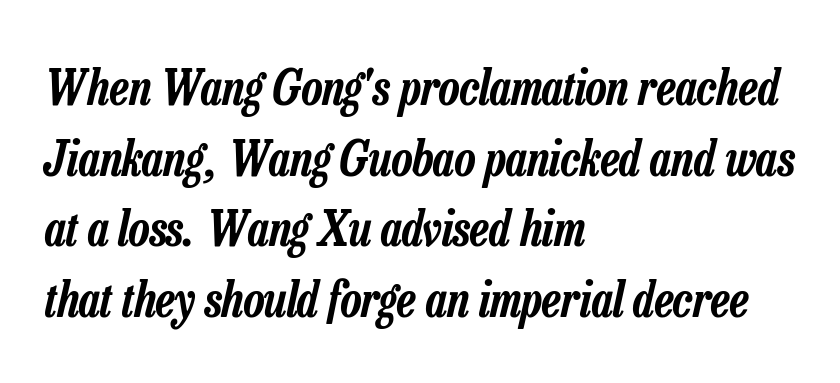
The image shows 48 px condensed type, italic (leaning right); set left-aligned, normal line spacing (1.47x), normal letter spacing, not underlined; low stroke contrast and a medium x-height.
